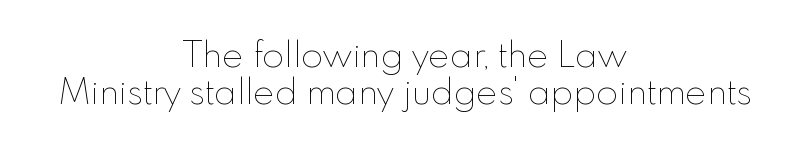
The letters stand straight up with perfectly vertical stems. A bare baseline throughout the passage. A typesetter would call this leading minimal, almost set solid. Horizontally, the lines are justified to the midpoint only.
